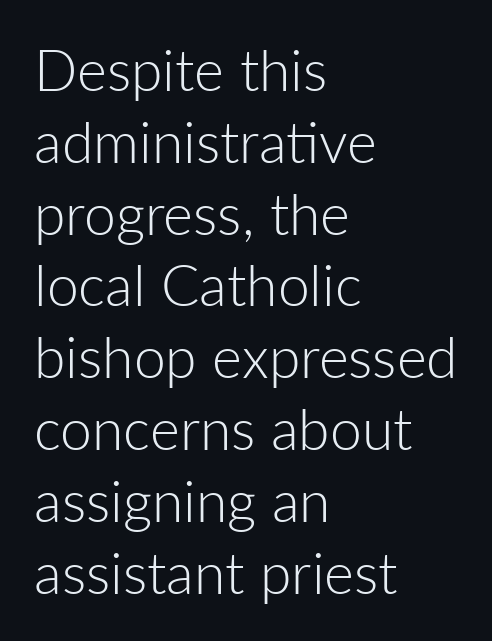
Just letters on the line, the space beneath them empty. The paragraph shown leans on its left margin. Each letter keeps its own natural width here, so spacing adapts to shape. Letter spacing: default. One glance says typical: line gaps are just what's usual.
